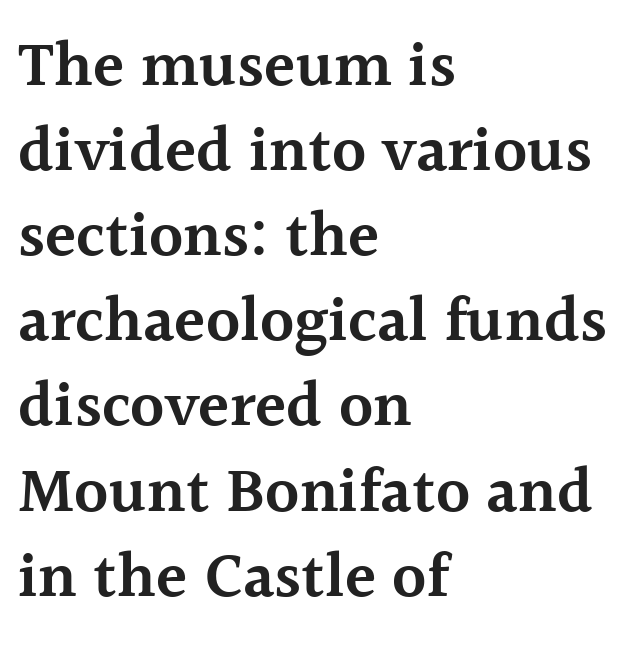
{"serif": "yes", "italic": "no", "bold": "semi", "weight": "semibold", "width": "normal", "x_height": "medium", "monospaced": "no", "underline": "no", "align": "left", "line_spacing": "normal", "line_spacing_ratio": 1.33, "letter_spacing": "normal", "letter_spacing_em": 0.0, "glyph_px": 64}
